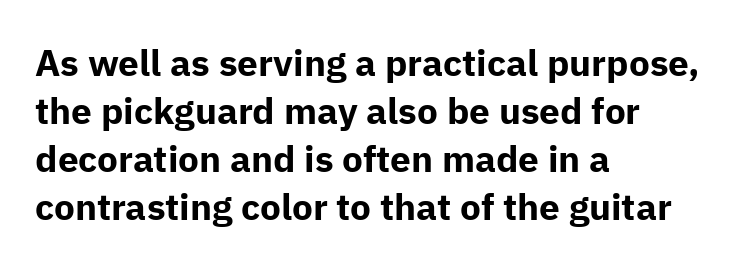
The image shows 37 px bold sans-serif type, upright; set left-aligned, normal line spacing (1.3x), normal letter spacing, not underlined; low stroke contrast and a medium x-height.
